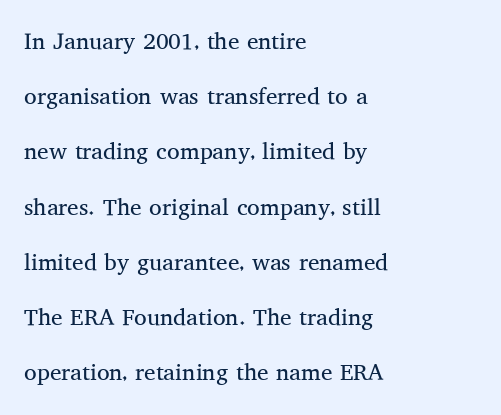
Q: Is the text bold? A: No.
Q: Is the text italic (slanted)? A: No, it is upright.
Q: Is the text underlined? A: No.
Q: How is the paragraph aligned? A: Left-aligned.
Q: Is the spacing between letters normal or unusually wide? A: Normal.
Q: Is the spacing between lines tight, normal or loose? A: Loose.
